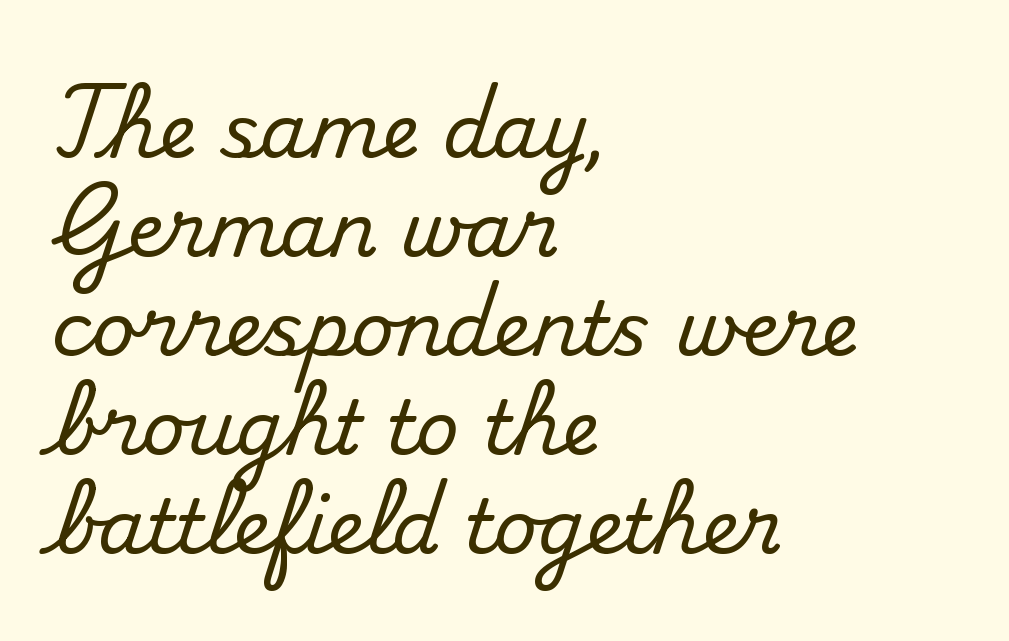
The image shows 75 px serif type; set left-aligned, normal line spacing (1.32x), normal letter spacing, not underlined; medium stroke contrast and a small x-height.
